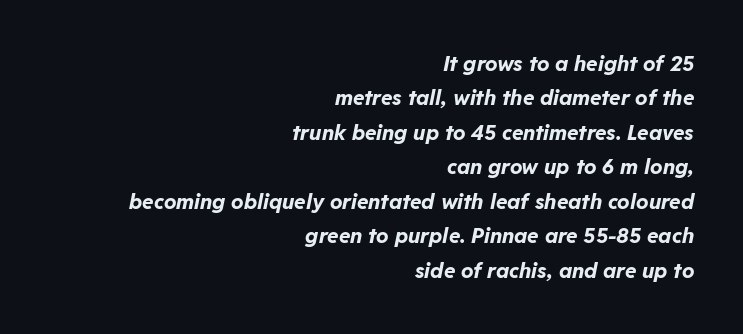
Q: Is the text bold? A: Yes.
Q: Is the text italic (slanted)? A: Yes, it leans right by about 11 degrees.
Q: Is the text underlined? A: No.
Q: How is the paragraph aligned? A: Right-aligned.
Q: Is the spacing between letters normal or unusually wide? A: Normal.
Q: Is the spacing between lines tight, normal or loose? A: Normal.
